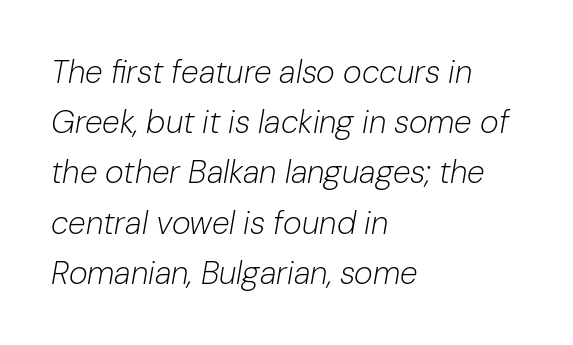
{"italic": "yes", "lean": "right", "slant_degrees": 10, "bold": "no", "weight": "light", "width": "normal", "stroke_contrast": "low", "x_height": "medium", "monospaced": "no", "underline": "no", "align": "left", "line_spacing": "normal", "line_spacing_ratio": 1.57, "letter_spacing": "normal", "letter_spacing_em": 0.0, "glyph_px": 32}
